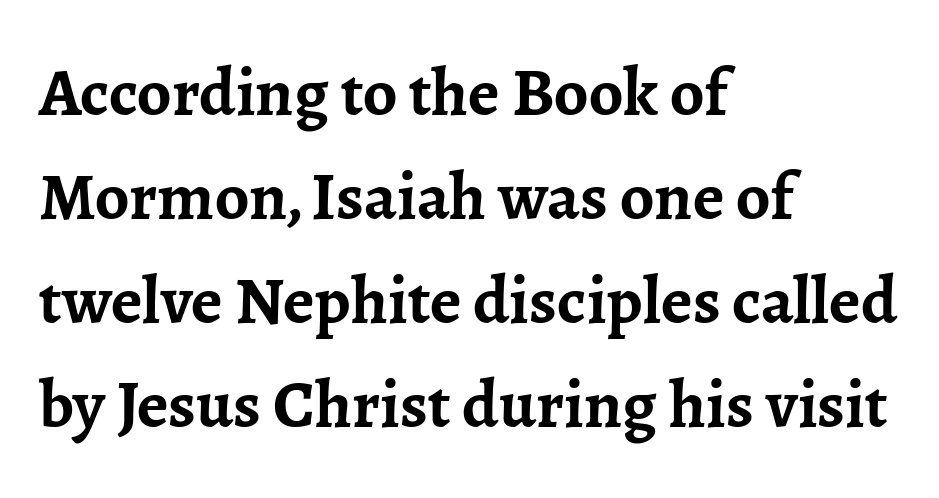
Q: Is the text bold? A: Yes.
Q: Is the text italic (slanted)? A: No, it is upright.
Q: Is the typeface a serif or a sans-serif typeface? A: Serif.
Q: Is the text underlined? A: No.
Q: How is the paragraph aligned? A: Left-aligned.
Q: Is the spacing between letters normal or unusually wide? A: Normal.
Q: Is the spacing between lines tight, normal or loose? A: Normal.
Q: Width (condensed, normal, or wide)? A: Normal.
Q: Stroke contrast? A: Low.
Q: x-height? A: Medium.
Q: Monospaced? A: No.
